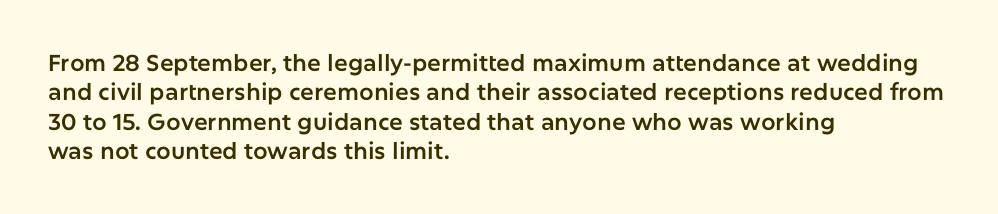
The image shows 23 px text type, upright; set left-aligned, normal line spacing (1.28x), normal letter spacing, not underlined.
